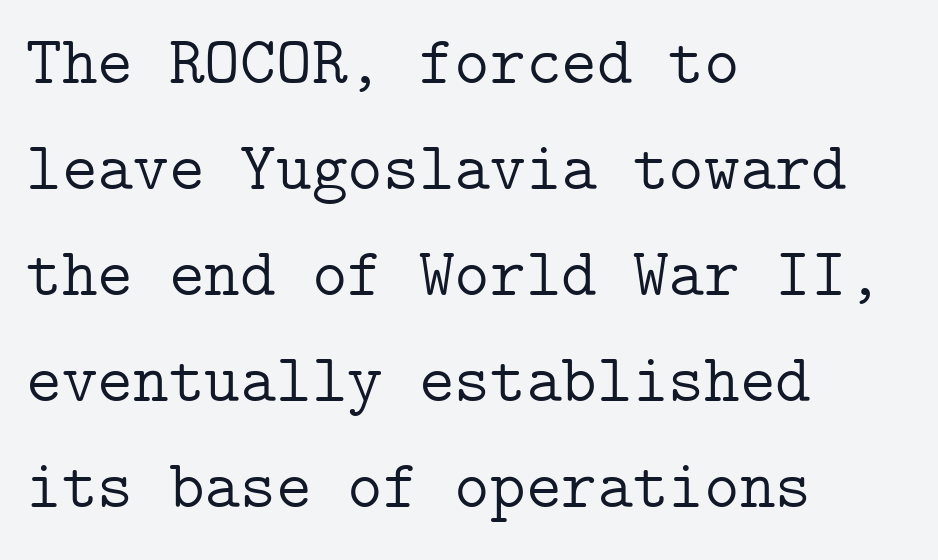
{"serif": "yes", "italic": "no", "bold": "no", "weight": "light", "width": "normal", "stroke_contrast": "low", "x_height": "medium", "underline": "no", "align": "left", "line_spacing": "normal", "line_spacing_ratio": 1.56, "letter_spacing": "normal", "letter_spacing_em": 0.0, "glyph_px": 68}
